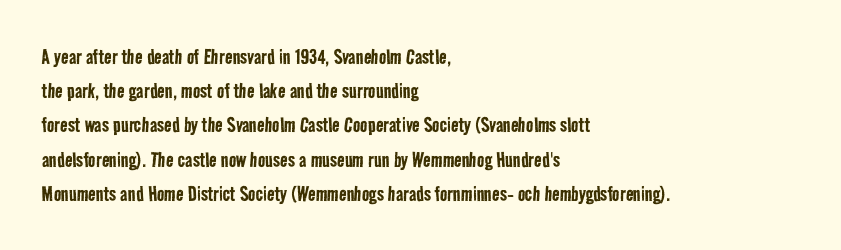
Q: Is the text bold? A: No.
Q: Is the text underlined? A: No.
Q: How is the paragraph aligned? A: Left-aligned.
Q: Is the spacing between letters normal or unusually wide? A: Normal.
Q: Is the spacing between lines tight, normal or loose? A: Normal.
